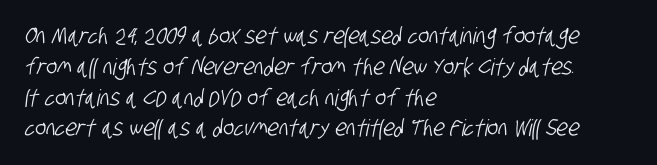
Spacing between characters is what you'd get straight out of the box. Evenly set lines give the paragraph a standard silhouette. Clear beneath every line of the passage. These lines are set flush left with a ragged right edge.
